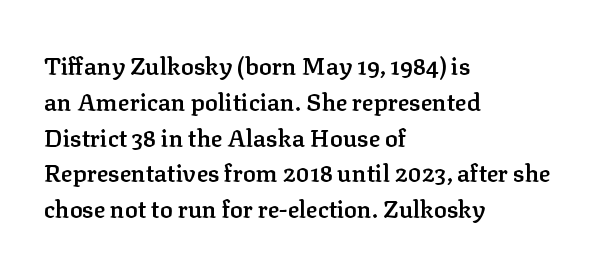
{"italic": "no", "bold": "semi", "underline": "no", "align": "left", "line_spacing": "normal", "line_spacing_ratio": 1.49, "letter_spacing": "normal", "letter_spacing_em": 0.0, "glyph_px": 24}
